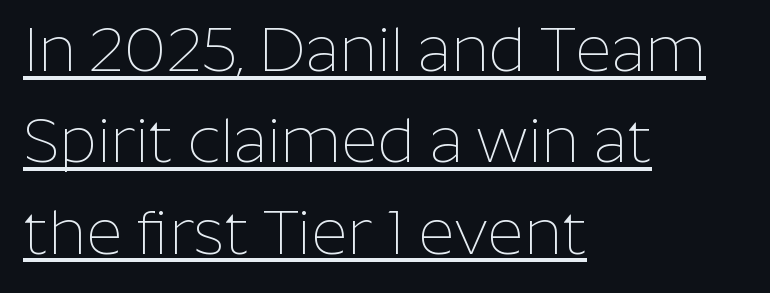
{"serif": "no", "italic": "no", "bold": "no", "weight": "thin", "width": "normal", "stroke_contrast": "low", "x_height": "medium", "monospaced": "no", "underline": "yes", "align": "left", "line_spacing": "normal", "line_spacing_ratio": 1.45, "letter_spacing": "normal", "letter_spacing_em": 0.0, "glyph_px": 63}
